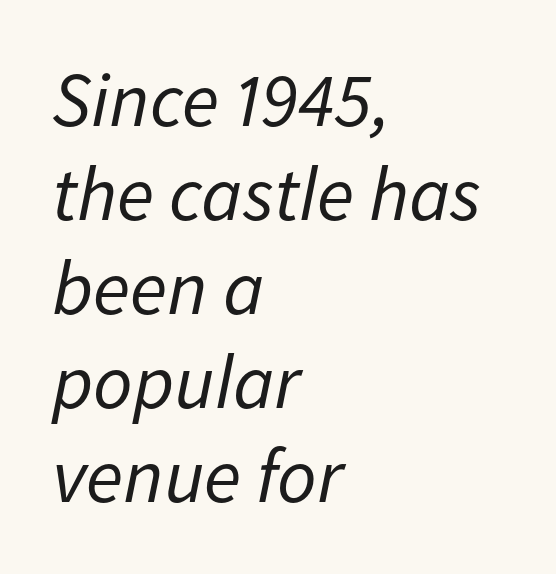
{"italic": "yes", "lean": "right", "slant_degrees": 11, "bold": "no", "weight": "regular", "width": "normal", "stroke_contrast": "low", "x_height": "medium", "monospaced": "no", "underline": "no", "align": "left", "line_spacing_ratio": 1.22, "letter_spacing": "normal", "letter_spacing_em": 0.0, "glyph_px": 77}
